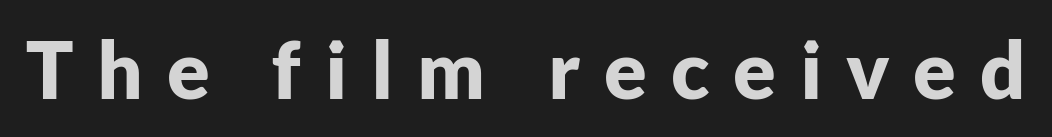
The image shows 79 px bold sans-serif type, upright; set unusually wide letter spacing (+0.3 em), not underlined; low stroke contrast and a medium x-height.
